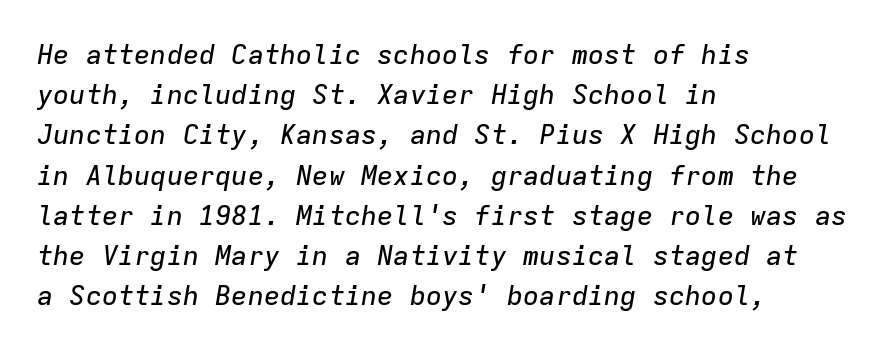
{"italic": "yes", "lean": "right", "slant_degrees": 9, "underline": "no", "align": "left", "line_spacing": "normal", "line_spacing_ratio": 1.49, "letter_spacing": "normal", "letter_spacing_em": 0.0, "glyph_px": 27}
